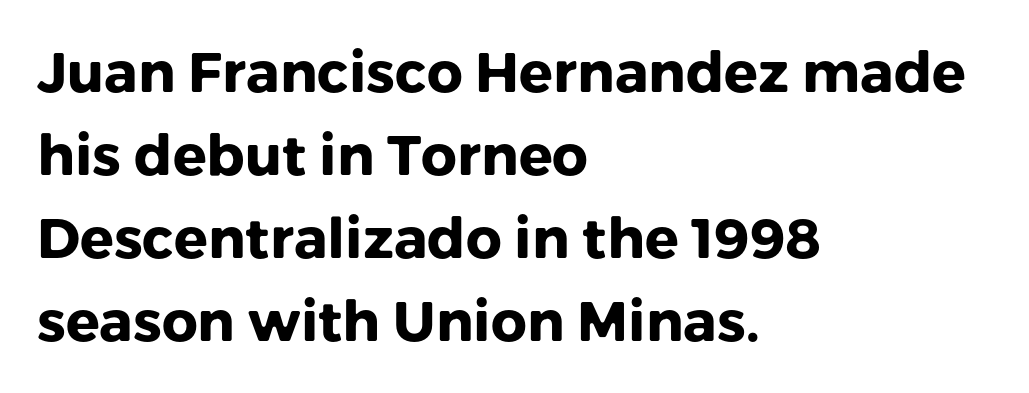
{"serif": "no", "italic": "no", "bold": "yes", "weight": "heavy", "width": "normal", "stroke_contrast": "low", "x_height": "medium", "monospaced": "no", "underline": "no", "align": "left", "line_spacing": "normal", "line_spacing_ratio": 1.48, "letter_spacing": "normal", "letter_spacing_em": 0.0, "glyph_px": 56}
